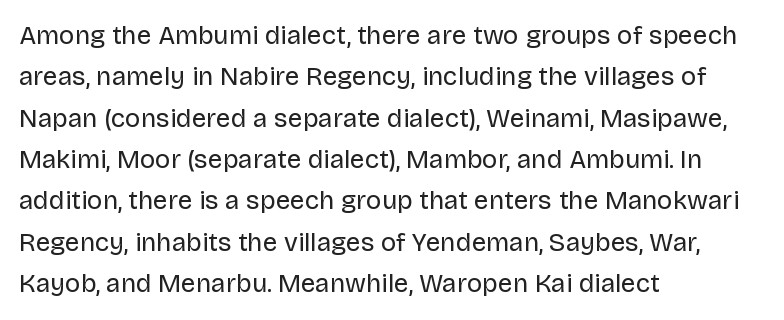
{"italic": "no", "bold": "no", "underline": "no", "align": "left", "line_spacing": "normal", "line_spacing_ratio": 1.59, "letter_spacing": "normal", "letter_spacing_em": 0.0, "glyph_px": 26}
